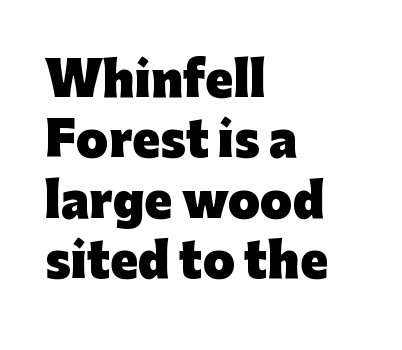
The image shows 46 px heavy sans-serif type, upright; set left-aligned, normal line spacing (1.31x), normal letter spacing, not underlined; low stroke contrast and a medium x-height.
